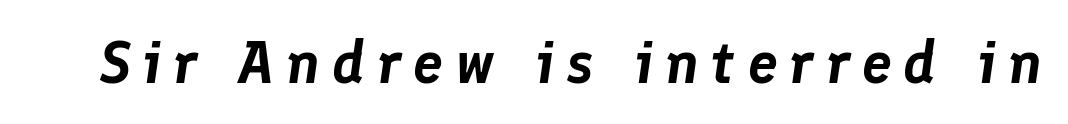
The strip under each line holds only bare page. This sample has the flowing, uneven cadence of proportional lettering. An italicized treatment has been applied to the whole sample. Look at the tracking — it's clearly loosened, letters drifting apart.
